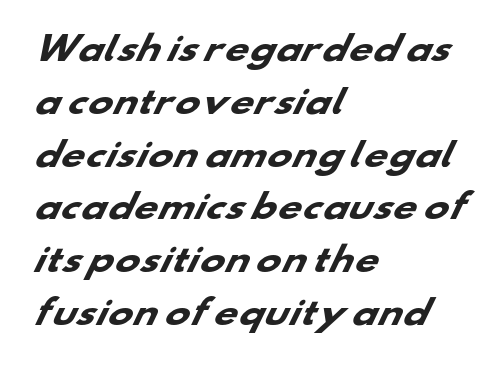
{"serif": "no", "bold": "yes", "weight": "heavy", "width": "wide", "stroke_contrast": "low", "x_height": "small", "monospaced": "no", "underline": "no", "align": "left", "line_spacing": "normal", "line_spacing_ratio": 1.6, "letter_spacing": "normal", "letter_spacing_em": 0.0, "glyph_px": 33}
